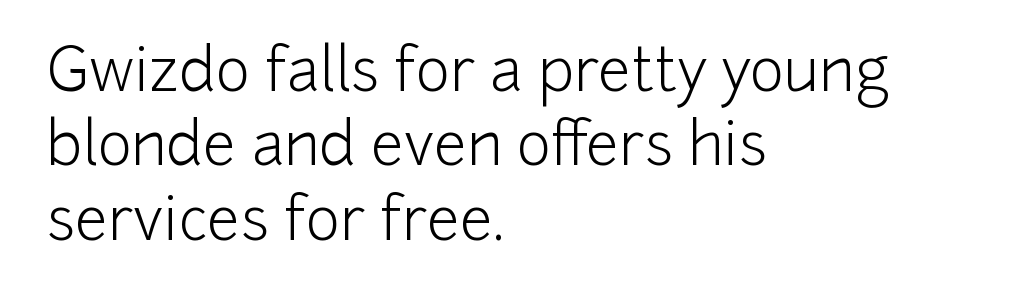
Q: Is the text bold? A: No.
Q: Is the text italic (slanted)? A: No, it is upright.
Q: Is the typeface a serif or a sans-serif typeface? A: Sans-serif.
Q: Is the text underlined? A: No.
Q: How is the paragraph aligned? A: Left-aligned.
Q: Is the spacing between letters normal or unusually wide? A: Normal.
Q: Is the spacing between lines tight, normal or loose? A: Normal.
Q: Width (condensed, normal, or wide)? A: Normal.
Q: Stroke contrast? A: Low.
Q: x-height? A: Medium.
Q: Monospaced? A: No.
